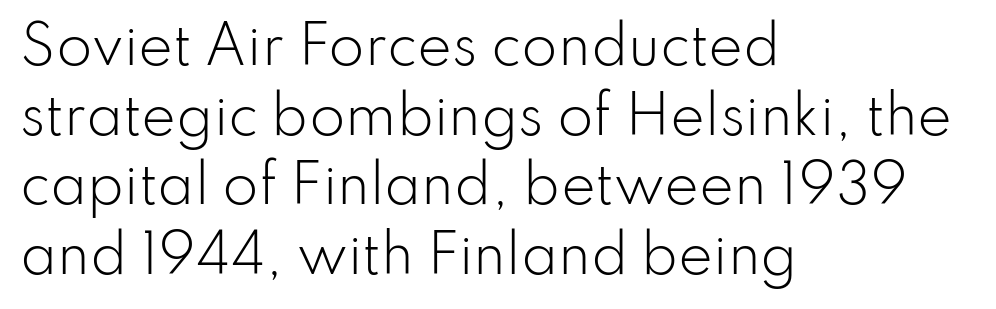
{"serif": "no", "italic": "no", "bold": "no", "weight": "light", "width": "normal", "stroke_contrast": "low", "x_height": "small", "monospaced": "no", "underline": "no", "align": "left", "line_spacing": "normal", "line_spacing_ratio": 1.34, "letter_spacing": "normal", "letter_spacing_em": 0.0, "glyph_px": 52}
